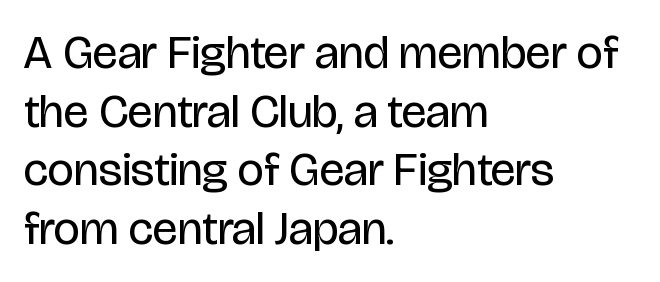
The vertical gap from one line to the next is medium. The typeface has the unassuming heft of standard copy or less. The rendering shows plain stroke endings on the letterforms — a sans-serif design. Underlining? Definitely not there.
